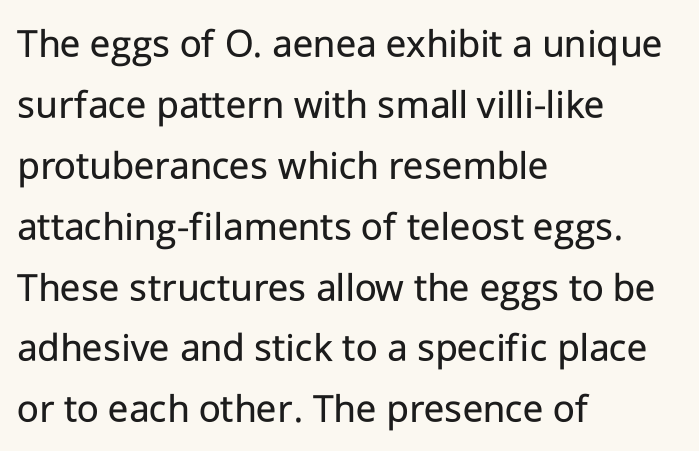
Are there feet on the stems? There aren't — it's a sans. No heavy texture on the line: the type isn't bold. Each letter keeps its own natural width here, so spacing adapts to shape. Notice how the passage keeps a crisp vertical edge on the left only. Anything drawn beneath the words? Only blank space.
